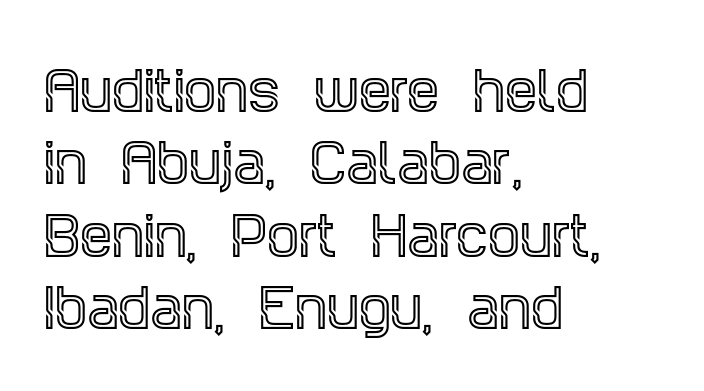
The image shows 51 px condensed serif type, upright; set left-aligned, normal line spacing (1.42x), normal letter spacing, not underlined; a large x-height.
